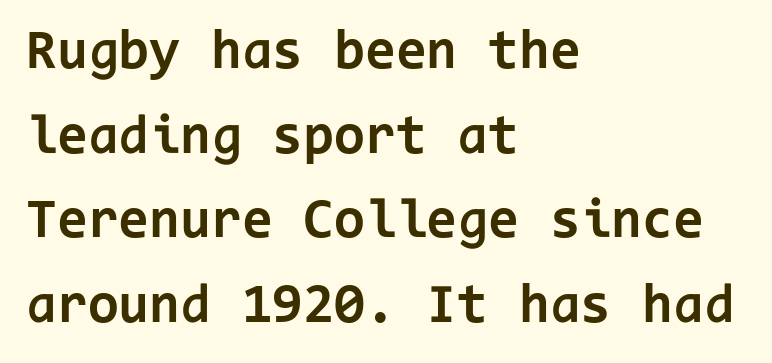
The image shows 56 px bold sans-serif type, upright, monospaced; set left-aligned, normal line spacing (1.51x), normal letter spacing, not underlined; low stroke contrast and a medium x-height.
